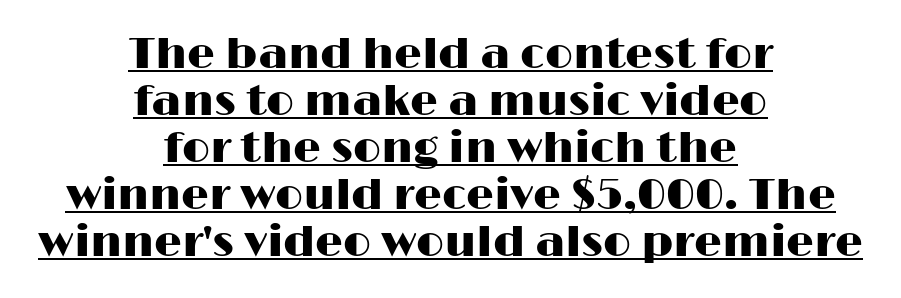
{"serif": "no", "italic": "no", "width": "wide", "stroke_contrast": "high", "x_height": "medium", "monospaced": "no", "underline": "yes", "align": "center", "line_spacing": "tight", "line_spacing_ratio": 1.07, "letter_spacing": "normal", "letter_spacing_em": 0.0, "glyph_px": 44}
